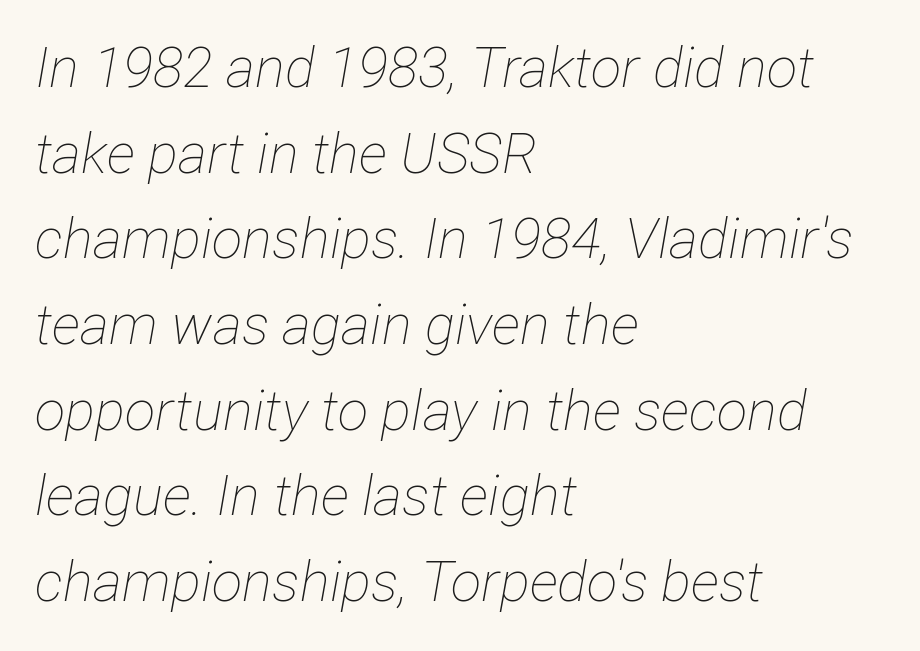
The image shows 56 px thin, condensed type, italic (leaning right); set left-aligned, normal line spacing (1.53x), normal letter spacing, not underlined; low stroke contrast and a medium x-height.
